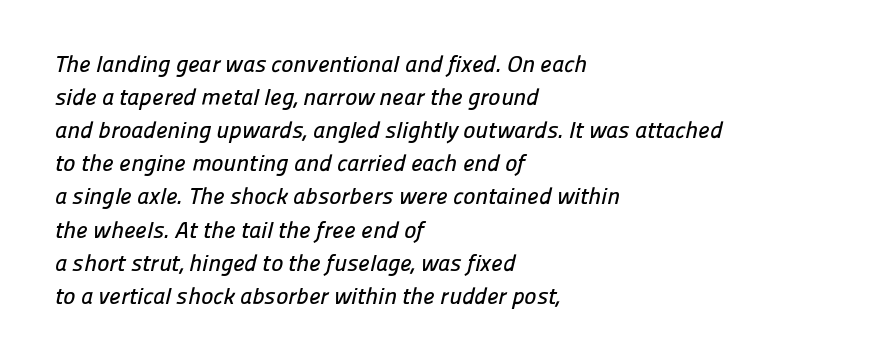
The image shows 23 px text type; set left-aligned, normal line spacing (1.44x), normal letter spacing, not underlined.
